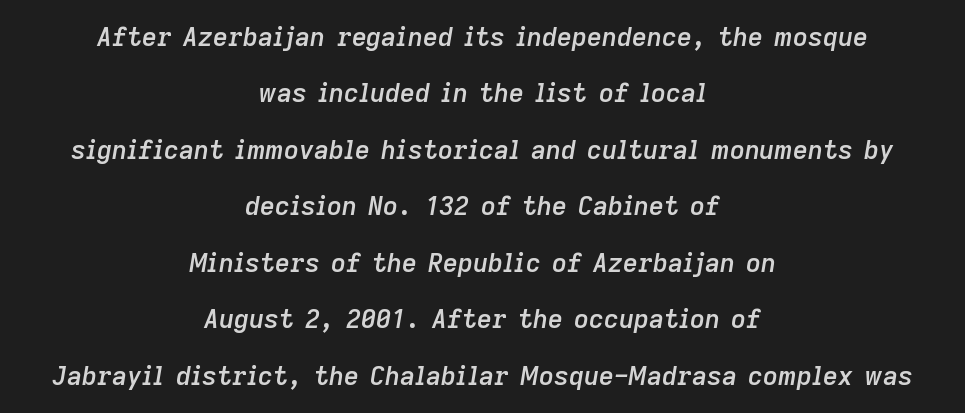
The image shows 26 px text type, italic (leaning right); set centered, loose line spacing (2.17x), normal letter spacing, not underlined.
